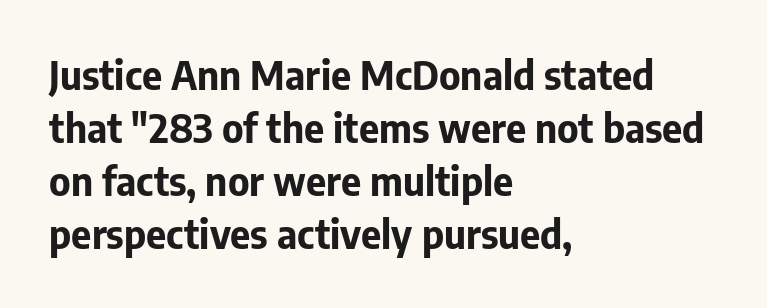
{"serif": "no", "italic": "no", "bold": "yes", "weight": "bold", "width": "normal", "stroke_contrast": "low", "x_height": "medium", "monospaced": "no", "underline": "no", "align": "left", "line_spacing": "normal", "line_spacing_ratio": 1.36, "letter_spacing": "normal", "letter_spacing_em": 0.0, "glyph_px": 39}
